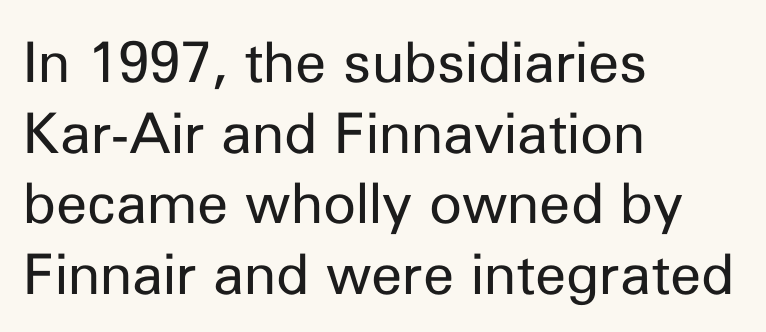
Q: Is the text bold? A: No.
Q: Is the text italic (slanted)? A: No, it is upright.
Q: Is the typeface a serif or a sans-serif typeface? A: Sans-serif.
Q: Is the text underlined? A: No.
Q: How is the paragraph aligned? A: Left-aligned.
Q: Is the spacing between letters normal or unusually wide? A: Normal.
Q: Is the spacing between lines tight, normal or loose? A: Normal.
Q: Width (condensed, normal, or wide)? A: Normal.
Q: Stroke contrast? A: Low.
Q: x-height? A: Medium.
Q: Monospaced? A: No.
